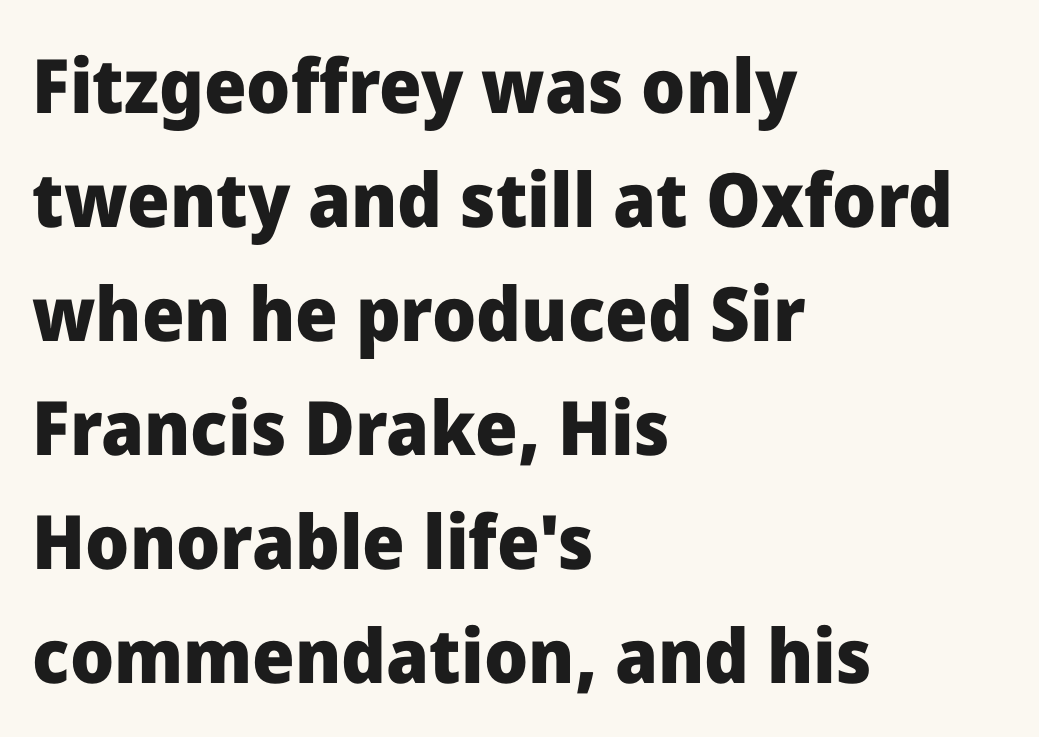
The image shows 75 px heavy sans-serif type, upright; set left-aligned, normal line spacing (1.52x), normal letter spacing, not underlined; low stroke contrast and a medium x-height.
